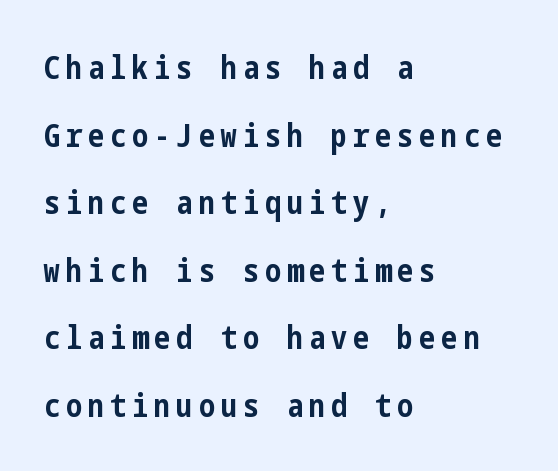
{"serif": "no", "italic": "no", "bold": "yes", "weight": "bold", "width": "condensed", "stroke_contrast": "low", "x_height": "medium", "underline": "no", "align": "left", "line_spacing": "loose", "line_spacing_ratio": 2.11, "glyph_px": 32}
